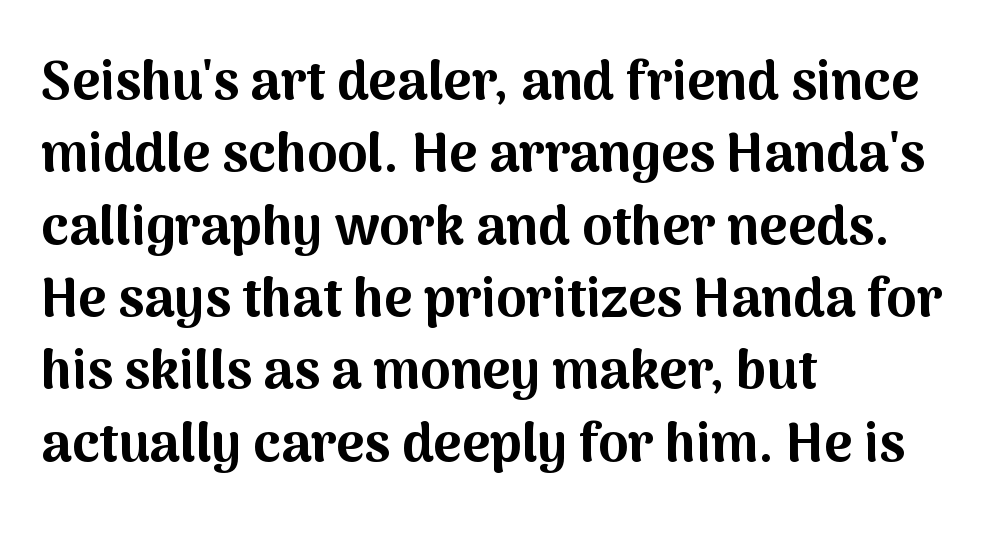
{"serif": "no", "italic": "no", "bold": "yes", "weight": "bold", "width": "normal", "stroke_contrast": "medium", "x_height": "medium", "monospaced": "no", "underline": "no", "align": "left", "line_spacing": "normal", "line_spacing_ratio": 1.34, "letter_spacing": "normal", "letter_spacing_em": 0.0, "glyph_px": 54}
